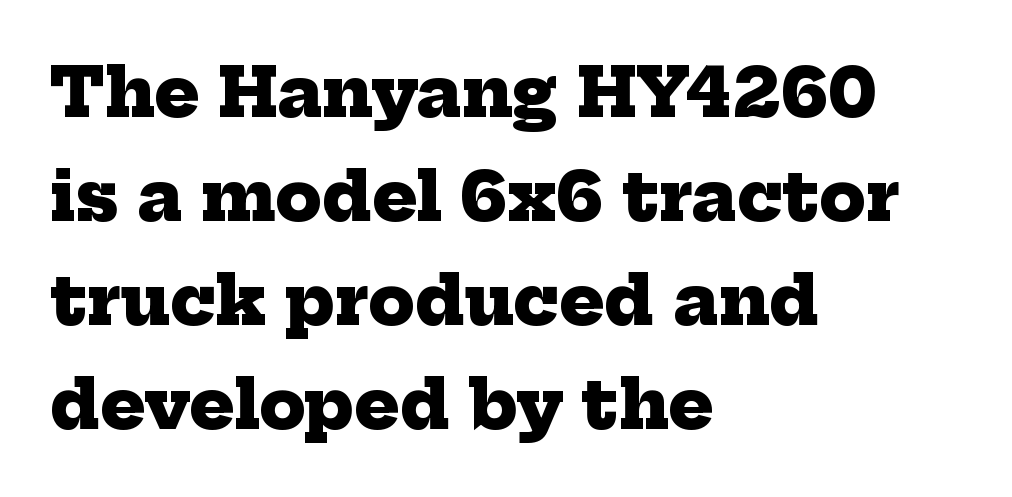
Q: Is the text bold? A: Yes.
Q: Is the typeface a serif or a sans-serif typeface? A: Serif.
Q: Is the text underlined? A: No.
Q: How is the paragraph aligned? A: Left-aligned.
Q: Is the spacing between letters normal or unusually wide? A: Normal.
Q: Is the spacing between lines tight, normal or loose? A: Normal.
Q: Width (condensed, normal, or wide)? A: Normal.
Q: Stroke contrast? A: Low.
Q: x-height? A: Medium.
Q: Monospaced? A: No.
